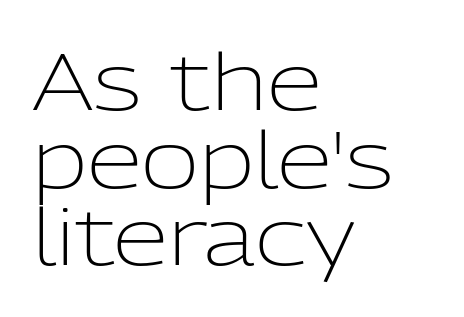
Q: Is the text bold? A: No.
Q: Is the text italic (slanted)? A: No, it is upright.
Q: Is the typeface a serif or a sans-serif typeface? A: Sans-serif.
Q: Is the text underlined? A: No.
Q: How is the paragraph aligned? A: Left-aligned.
Q: Is the spacing between letters normal or unusually wide? A: Normal.
Q: Is the spacing between lines tight, normal or loose? A: Tight.
Q: Width (condensed, normal, or wide)? A: Normal.
Q: Stroke contrast? A: Low.
Q: x-height? A: Medium.
Q: Monospaced? A: No.
